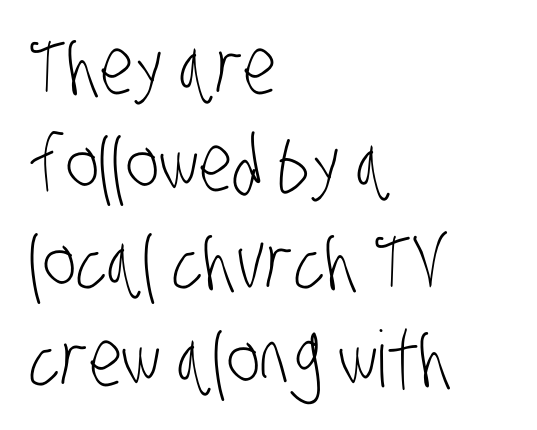
Q: Is the text bold? A: No.
Q: Is the typeface a serif or a sans-serif typeface? A: Sans-serif.
Q: Is the text underlined? A: No.
Q: How is the paragraph aligned? A: Left-aligned.
Q: Is the spacing between letters normal or unusually wide? A: Normal.
Q: Is the spacing between lines tight, normal or loose? A: Normal.
Q: Width (condensed, normal, or wide)? A: Condensed.
Q: Stroke contrast? A: Low.
Q: x-height? A: Large.
Q: Monospaced? A: No.
